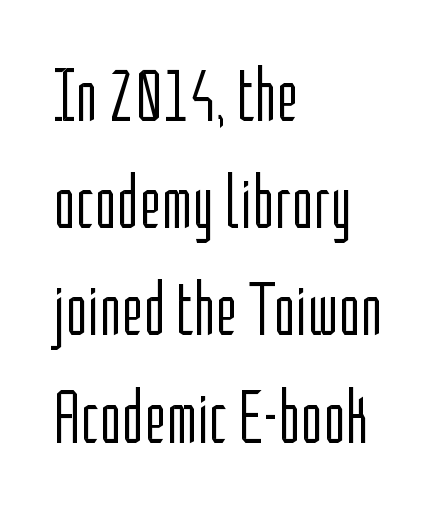
One-word summary of the alignment: left. This sample keeps an unexceptional amount of space between lines. Looks like regular typesetting: each glyph gets only the width it needs. The characters display no serif detailing; their extremities are plain. Rule under the text: the space is simply empty.
